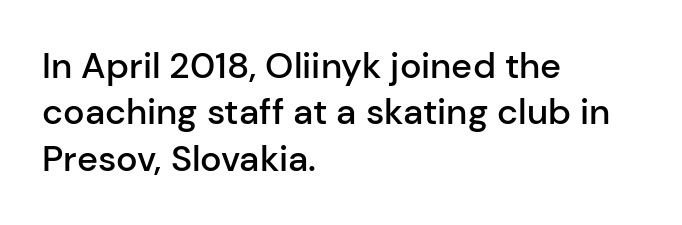
{"serif": "no", "italic": "no", "bold": "semi", "weight": "semibold", "width": "normal", "stroke_contrast": "low", "x_height": "medium", "monospaced": "no", "underline": "no", "align": "left", "line_spacing": "normal", "line_spacing_ratio": 1.29, "letter_spacing": "normal", "letter_spacing_em": 0.0, "glyph_px": 36}
